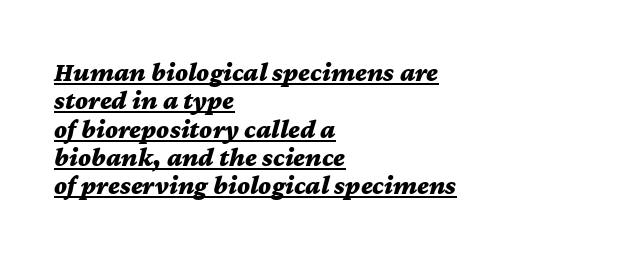
Every row of glyphs begins at an identical x-position on the left. The rendering applies a slant to the glyphs. The passage shown stacks its lines with hardly any gap. Caption: bold face, heavy strokes. Does a line run under the words? Yes, clearly. The passage shown has conventional tracking throughout.
